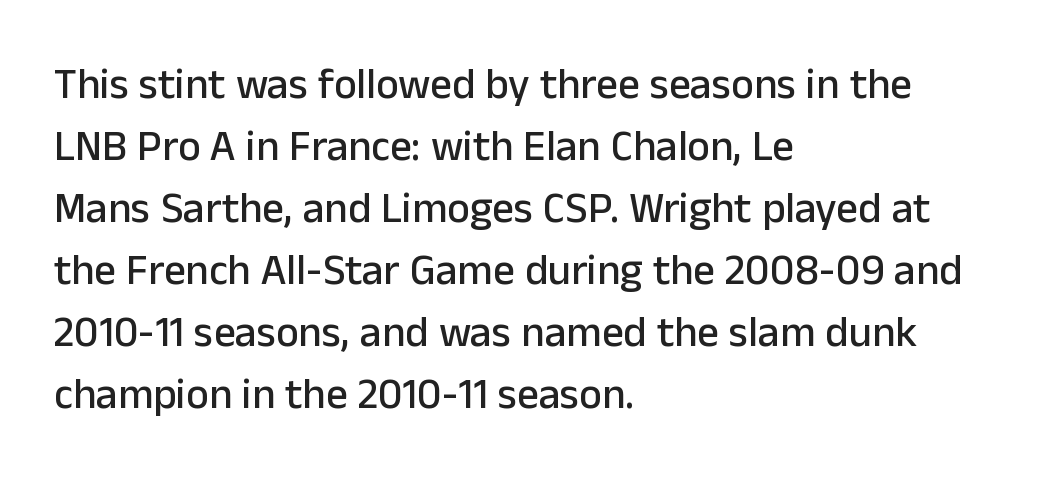
Students, observe: this is what conventionally led text looks like. Font category for this specimen: sans-serif. You can tell it's not italic because the verticals are truly vertical. The type is set solid horizontally, with unmodified tracking. The letters advance in unequal steps, a hallmark of proportional type. The zone under the glyphs is completely vacant.
